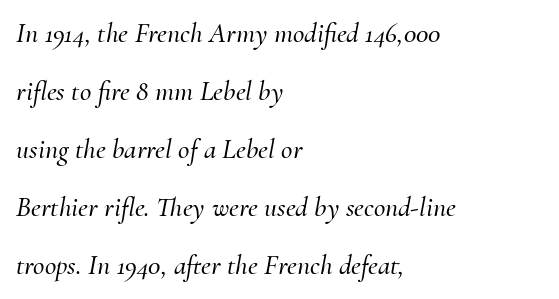
Q: Is the text italic (slanted)? A: Yes, it leans right by about 10 degrees.
Q: Is the typeface a serif or a sans-serif typeface? A: Serif.
Q: Is the text underlined? A: No.
Q: How is the paragraph aligned? A: Left-aligned.
Q: Is the spacing between letters normal or unusually wide? A: Normal.
Q: Is the spacing between lines tight, normal or loose? A: Loose.
Q: Width (condensed, normal, or wide)? A: Normal.
Q: Stroke contrast? A: Medium.
Q: x-height? A: Small.
Q: Monospaced? A: No.
